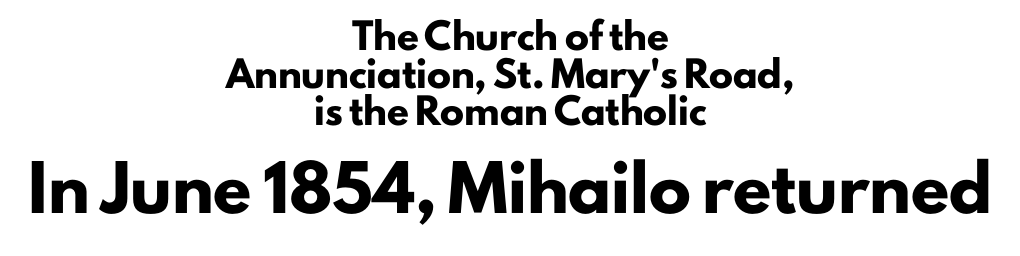
The image shows 42 px heavy sans-serif type, upright; set centered, normal line spacing (1.57x), normal letter spacing, not underlined; the second (bottom) block is 1.75x larger; low stroke contrast and a small x-height.
